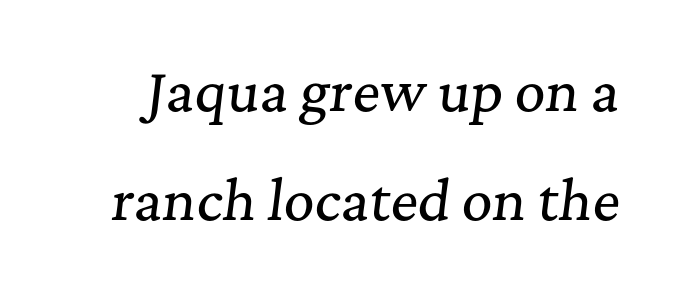
You could call the tracking neutral — neither tight nor loose. The glyphs in this specimen are seriffed. The space beneath each line is pristine and unruled. An italicized treatment has been applied to the whole sample. If you measured baseline to baseline, you'd find a long distance.
